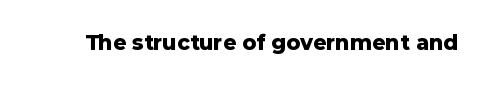
Q: Is the text bold? A: Yes.
Q: Is the text italic (slanted)? A: No, it is upright.
Q: Is the text underlined? A: No.
Q: Is the spacing between letters normal or unusually wide? A: Normal.
